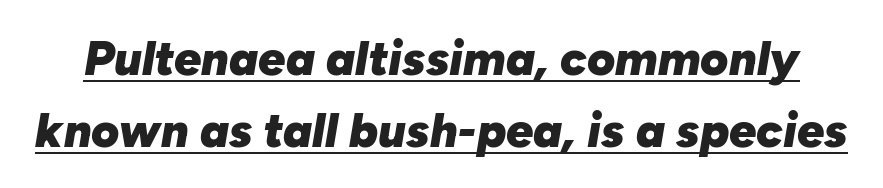
Glyph-to-glyph distance matches everyday printed text. Think of a printed novel: that variable character pitch is what you see here. What's the leading like? Ordinary, nothing unusual. The typesetting leans heavy: a genuine bold. The lettering tilts uniformly, giving the passage an italic look.
